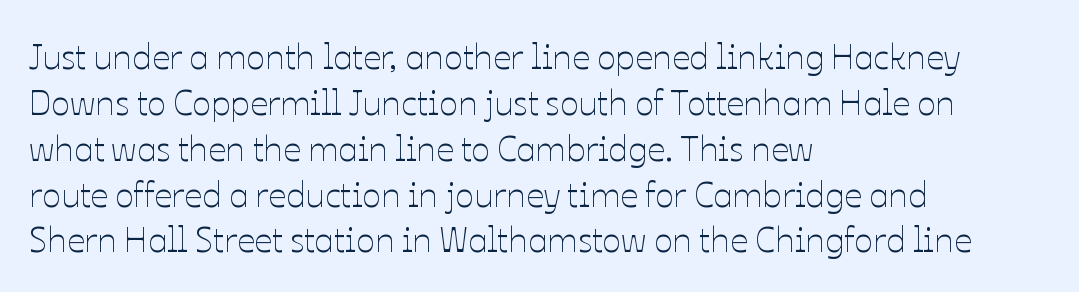
Q: Is the text bold? A: No.
Q: Is the text italic (slanted)? A: No, it is upright.
Q: Is the text underlined? A: No.
Q: How is the paragraph aligned? A: Left-aligned.
Q: Is the spacing between letters normal or unusually wide? A: Normal.
Q: Is the spacing between lines tight, normal or loose? A: Normal.
Q: Width (condensed, normal, or wide)? A: Normal.
Q: Stroke contrast? A: Low.
Q: x-height? A: Medium.
Q: Monospaced? A: No.
